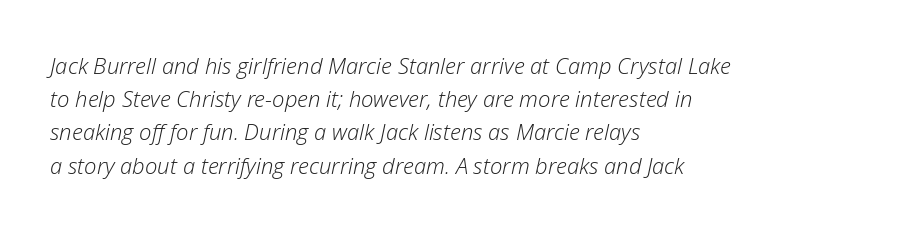
Q: Is the text bold? A: No.
Q: Is the text italic (slanted)? A: Yes, it leans right by about 12 degrees.
Q: Is the text underlined? A: No.
Q: How is the paragraph aligned? A: Left-aligned.
Q: Is the spacing between letters normal or unusually wide? A: Normal.
Q: Is the spacing between lines tight, normal or loose? A: Normal.
